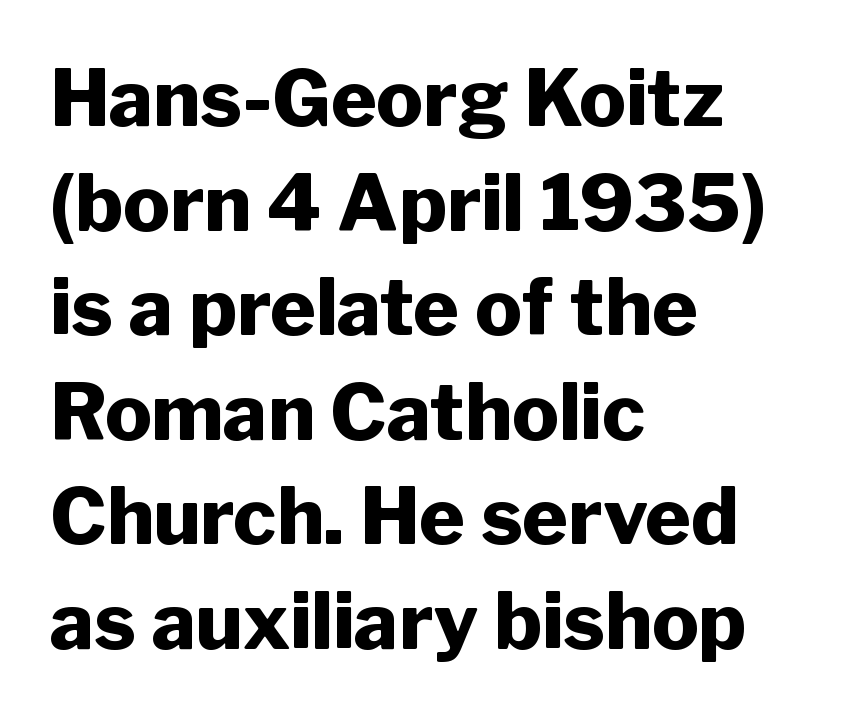
{"serif": "no", "italic": "no", "bold": "yes", "weight": "heavy", "width": "normal", "stroke_contrast": "low", "x_height": "medium", "monospaced": "no", "underline": "no", "align": "left", "line_spacing": "normal", "line_spacing_ratio": 1.34, "letter_spacing": "normal", "letter_spacing_em": 0.0, "glyph_px": 78}
